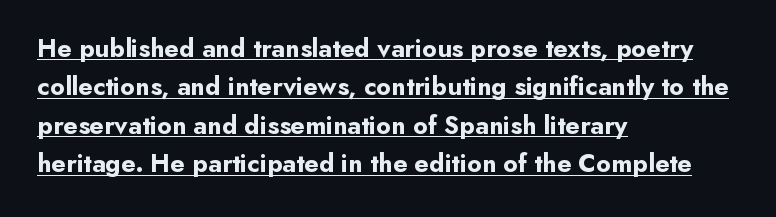
The image shows 26 px bold type, upright; set left-aligned, normal line spacing (1.48x), normal letter spacing, underlined.
